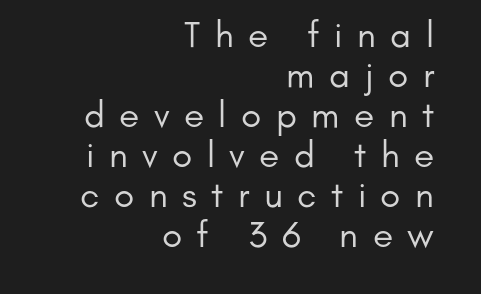
You can tell from the bare stems that sans-serif type was used. No extra ink here — the face is not bold. Inter-character spacing is expanded well beyond the font's built-in metrics. The lines in this sample share a right terminus and differ only in where they begin. Lines of text with bare space underneath.
